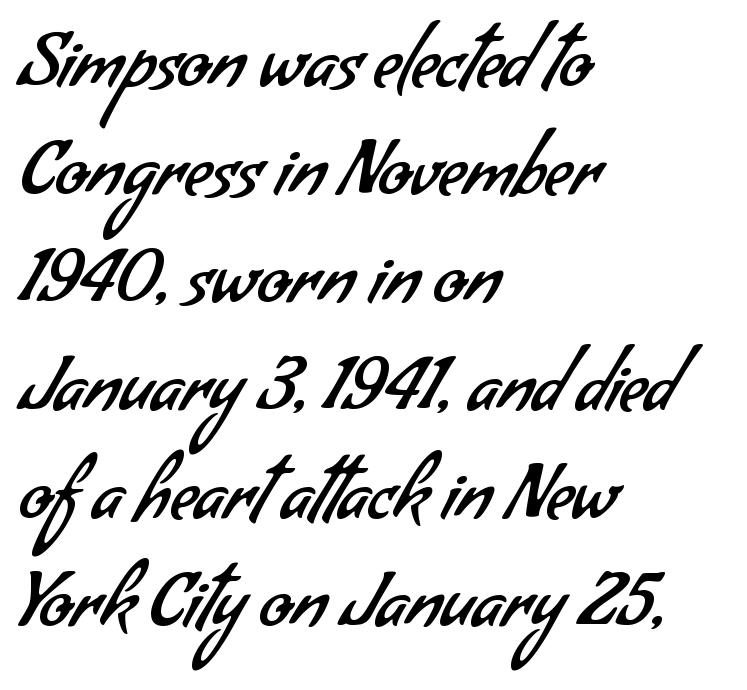
Q: Is the text bold? A: No.
Q: Is the typeface a serif or a sans-serif typeface? A: Sans-serif.
Q: Is the text underlined? A: No.
Q: How is the paragraph aligned? A: Left-aligned.
Q: Is the spacing between letters normal or unusually wide? A: Normal.
Q: Is the spacing between lines tight, normal or loose? A: Normal.
Q: Width (condensed, normal, or wide)? A: Normal.
Q: Stroke contrast? A: Low.
Q: x-height? A: Small.
Q: Monospaced? A: No.
